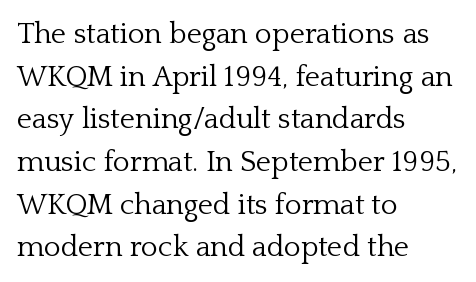
You could call the tracking neutral — neither tight nor loose. Left-aligned paragraph, ragged on the right. Note: serifs present on the glyphs. Italic? Not at all — the glyphs are vertical. The lines sit at an ordinary, default distance from one another. The rendering uses natural spacing where letterforms have individual widths.
